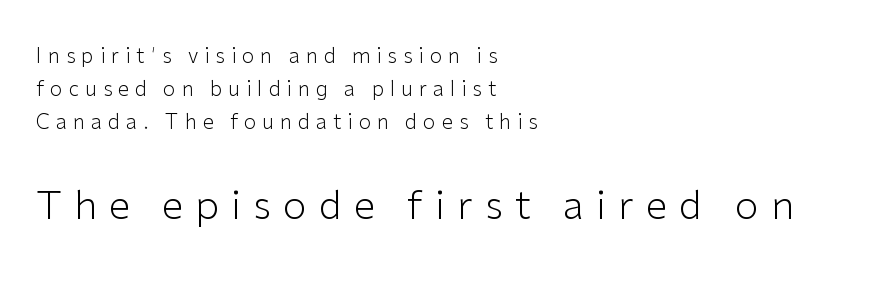
Q: Is the text bold? A: No.
Q: Is the text italic (slanted)? A: No, it is upright.
Q: Is the typeface a serif or a sans-serif typeface? A: Sans-serif.
Q: Is the text underlined? A: No.
Q: How is the paragraph aligned? A: Left-aligned.
Q: Is the spacing between letters normal or unusually wide? A: Unusually wide.
Q: Is the spacing between lines tight, normal or loose? A: Normal.
Q: Which block of text is set in a larger size, the first (top) or the second (bottom)? A: The second (bottom) one.
Q: Width (condensed, normal, or wide)? A: Normal.
Q: Stroke contrast? A: Low.
Q: x-height? A: Medium.
Q: Monospaced? A: No.
